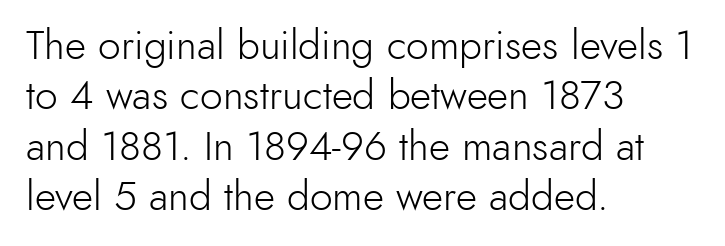
Q: Is the text bold? A: No.
Q: Is the text italic (slanted)? A: No, it is upright.
Q: Is the typeface a serif or a sans-serif typeface? A: Sans-serif.
Q: Is the text underlined? A: No.
Q: How is the paragraph aligned? A: Left-aligned.
Q: Is the spacing between letters normal or unusually wide? A: Normal.
Q: Width (condensed, normal, or wide)? A: Normal.
Q: x-height? A: Small.
Q: Monospaced? A: No.
